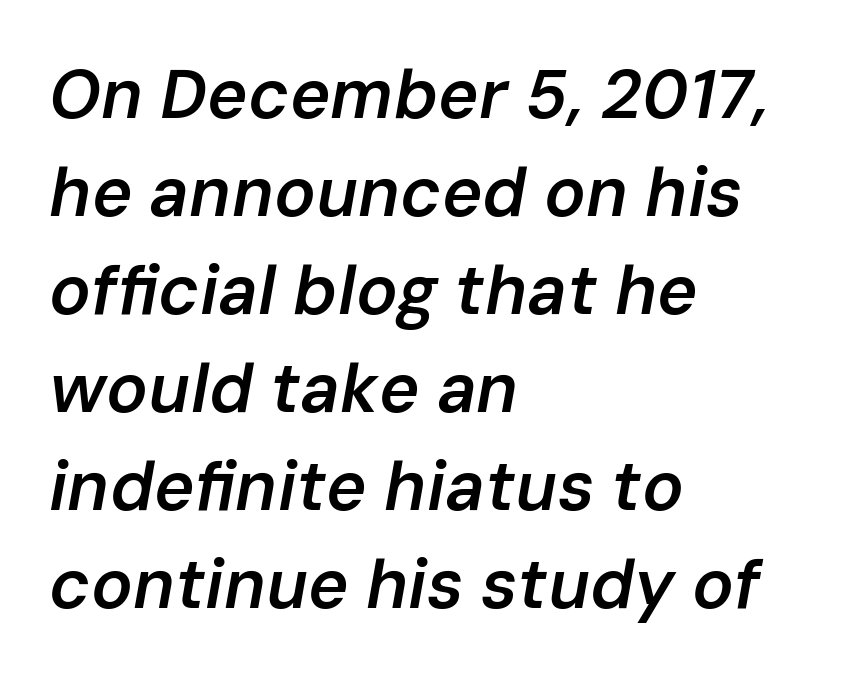
The line texture is even and compact thanks to regular tracking. The zone under the glyphs is completely vacant. Regarding leading, the lines here are spaced in the standard way. Quick note: italic.
